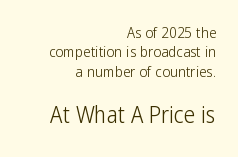
{"italic": "no", "bold": "no", "underline": "no", "align": "right", "line_spacing": "normal", "line_spacing_ratio": 1.29, "letter_spacing": "normal", "letter_spacing_em": 0.0, "larger_block": "second", "size_ratio": 1.53, "glyph_px": 23}
